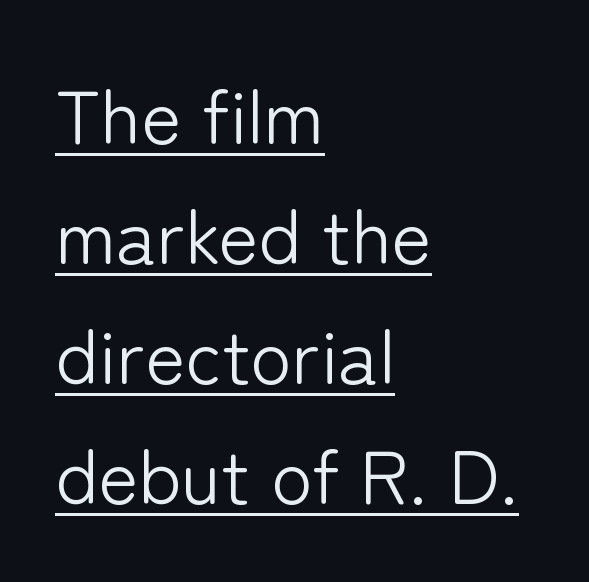
Q: Is the text bold? A: No.
Q: Is the text italic (slanted)? A: No, it is upright.
Q: Is the typeface a serif or a sans-serif typeface? A: Sans-serif.
Q: Is the text underlined? A: Yes.
Q: How is the paragraph aligned? A: Left-aligned.
Q: Is the spacing between letters normal or unusually wide? A: Normal.
Q: Is the spacing between lines tight, normal or loose? A: Normal.
Q: Width (condensed, normal, or wide)? A: Normal.
Q: Stroke contrast? A: Low.
Q: x-height? A: Medium.
Q: Monospaced? A: No.
